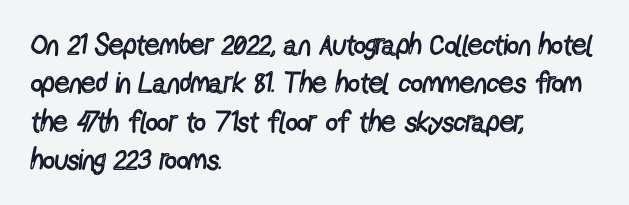
A student would call this left alignment; a typographer would say flush left, rag right. Does extra space separate the letters? No, they use regular spacing. Notice how descenders clear the ascenders below comfortably — that's standard leading. Anything drawn beneath the words? Only blank space.
